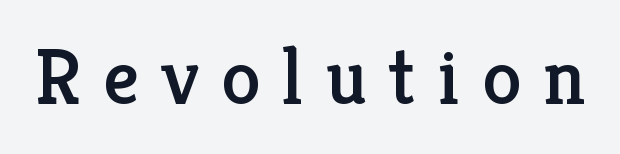
Each letter keeps its own natural width here, so spacing adapts to shape. Designer's note — italics off, roman on. A bare baseline throughout the passage. The typeface chosen for these lines features serifs.
